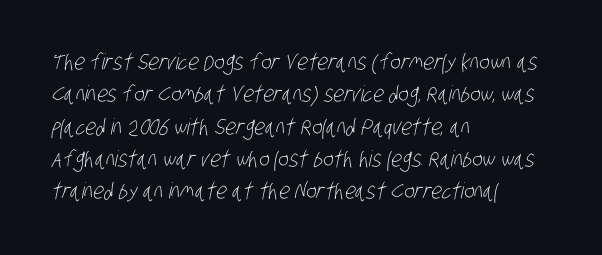
{"bold": "no", "underline": "no", "align": "left", "line_spacing": "normal", "line_spacing_ratio": 1.47, "letter_spacing": "normal", "letter_spacing_em": 0.0, "glyph_px": 22}
